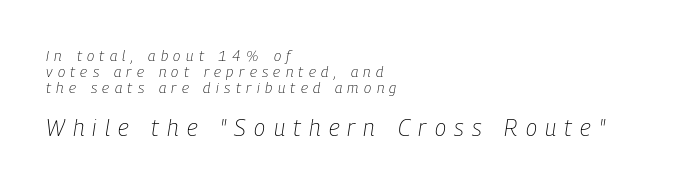
Q: Is the text bold? A: No.
Q: Is the text italic (slanted)? A: Yes, it leans right by about 9 degrees.
Q: Is the text underlined? A: No.
Q: How is the paragraph aligned? A: Left-aligned.
Q: Is the spacing between letters normal or unusually wide? A: Unusually wide.
Q: Is the spacing between lines tight, normal or loose? A: Tight.
Q: Which block of text is set in a larger size, the first (top) or the second (bottom)? A: The second (bottom) one.
